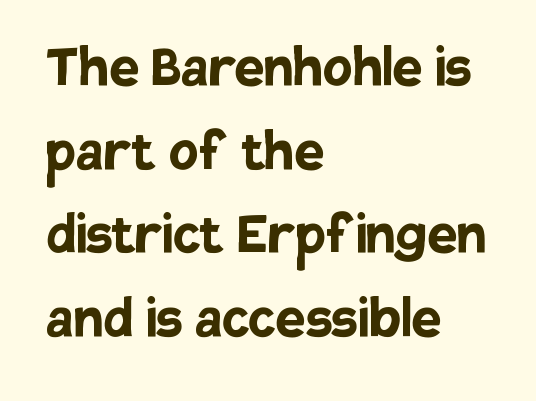
Q: Is the text bold? A: Yes.
Q: Is the text italic (slanted)? A: No, it is upright.
Q: Is the typeface a serif or a sans-serif typeface? A: Sans-serif.
Q: Is the text underlined? A: No.
Q: How is the paragraph aligned? A: Left-aligned.
Q: Is the spacing between letters normal or unusually wide? A: Normal.
Q: Is the spacing between lines tight, normal or loose? A: Normal.
Q: Width (condensed, normal, or wide)? A: Normal.
Q: Stroke contrast? A: Low.
Q: x-height? A: Large.
Q: Monospaced? A: No.
